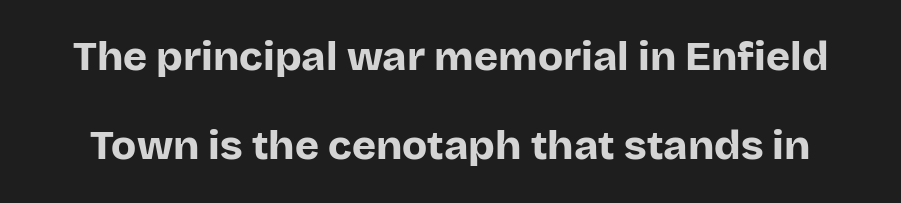
The image shows 41 px bold sans-serif type, upright; set loose line spacing (2.18x), normal letter spacing, not underlined; low stroke contrast and a large x-height.
